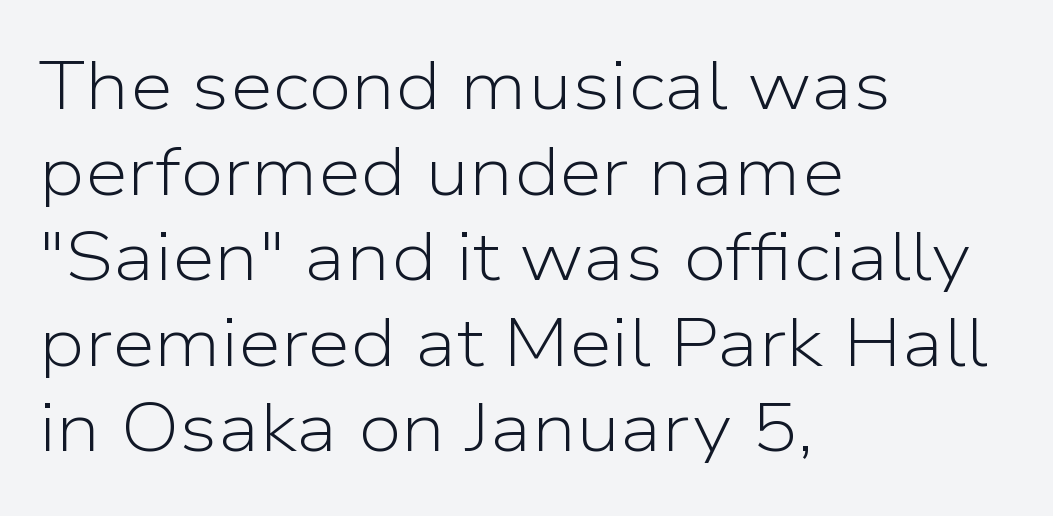
{"serif": "no", "italic": "no", "bold": "no", "weight": "light", "width": "normal", "stroke_contrast": "low", "x_height": "medium", "monospaced": "no", "underline": "no", "align": "left", "line_spacing_ratio": 1.24, "letter_spacing": "normal", "letter_spacing_em": 0.0, "glyph_px": 69}
